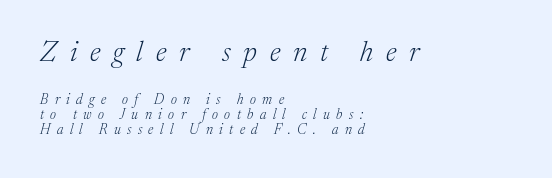
Q: Is the text bold? A: No.
Q: Is the text italic (slanted)? A: Yes, it leans right by about 17 degrees.
Q: Is the typeface a serif or a sans-serif typeface? A: Serif.
Q: Is the text underlined? A: No.
Q: How is the paragraph aligned? A: Left-aligned.
Q: Is the spacing between letters normal or unusually wide? A: Unusually wide.
Q: Is the spacing between lines tight, normal or loose? A: Tight.
Q: Which block of text is set in a larger size, the first (top) or the second (bottom)? A: The first (top) one.
Q: Width (condensed, normal, or wide)? A: Normal.
Q: Stroke contrast? A: Medium.
Q: x-height? A: Medium.
Q: Monospaced? A: No.
